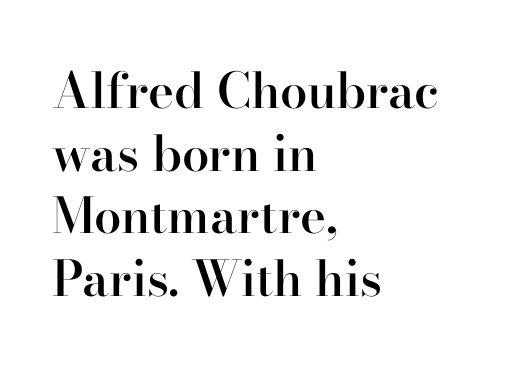
Check where the strokes stop: tiny serifs finish them off. Each line starts at the same left margin while the right side varies. The tracking reads as untouched default to a designer's eye. Only glyphs here, with clear space below each row. A fair bit of extra ink — the face is semibold, not bold.
